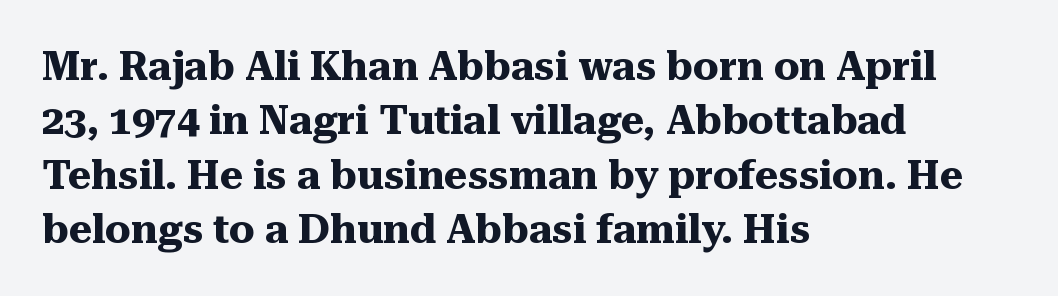
{"serif": "yes", "italic": "no", "bold": "yes", "weight": "heavy", "width": "normal", "stroke_contrast": "medium", "x_height": "medium", "monospaced": "no", "underline": "no", "align": "left", "line_spacing": "normal", "line_spacing_ratio": 1.36, "letter_spacing": "normal", "letter_spacing_em": 0.0, "glyph_px": 40}
